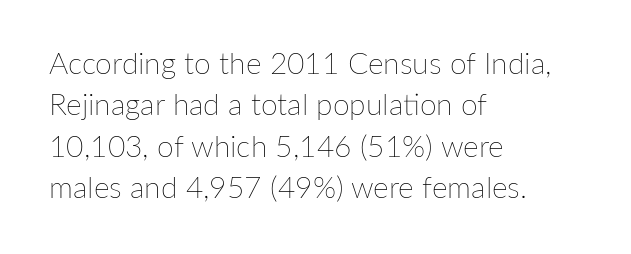
The image shows 30 px thin type, upright; set left-aligned, normal line spacing (1.38x), normal letter spacing, not underlined; low stroke contrast and a medium x-height.
